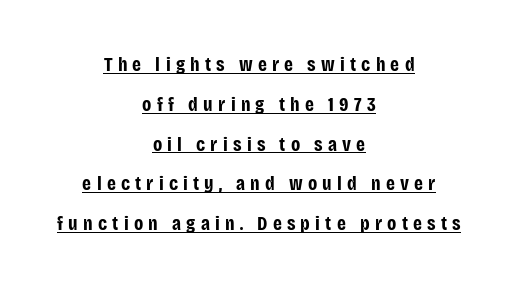
The image shows 20 px bold type, upright; set centered, loose line spacing (1.99x), unusually wide letter spacing (+0.26 em), underlined.
